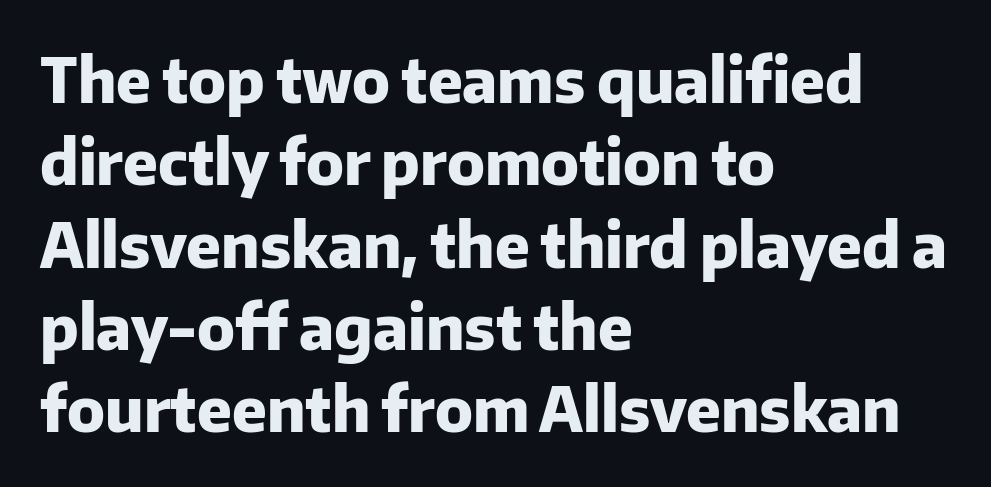
{"serif": "no", "italic": "no", "bold": "yes", "weight": "heavy", "width": "normal", "stroke_contrast": "low", "x_height": "medium", "monospaced": "no", "underline": "no", "align": "left", "line_spacing": "normal", "line_spacing_ratio": 1.35, "letter_spacing": "normal", "letter_spacing_em": 0.0, "glyph_px": 61}
